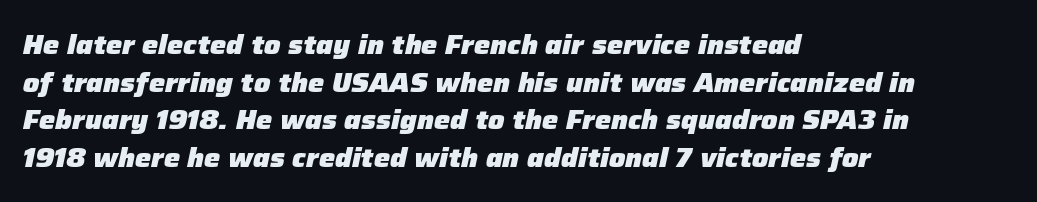
The image shows 27 px bold type, italic (leaning right); set left-aligned, normal line spacing (1.39x), normal letter spacing, not underlined.
